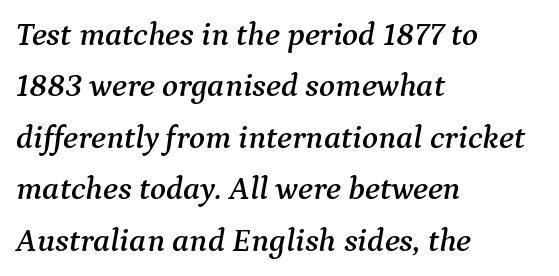
Q: Is the text italic (slanted)? A: Yes, it leans right by about 9 degrees.
Q: Is the typeface a serif or a sans-serif typeface? A: Serif.
Q: Is the text underlined? A: No.
Q: How is the paragraph aligned? A: Left-aligned.
Q: Is the spacing between letters normal or unusually wide? A: Normal.
Q: Is the spacing between lines tight, normal or loose? A: Normal.
Q: Width (condensed, normal, or wide)? A: Normal.
Q: Stroke contrast? A: Medium.
Q: x-height? A: Medium.
Q: Monospaced? A: No.
